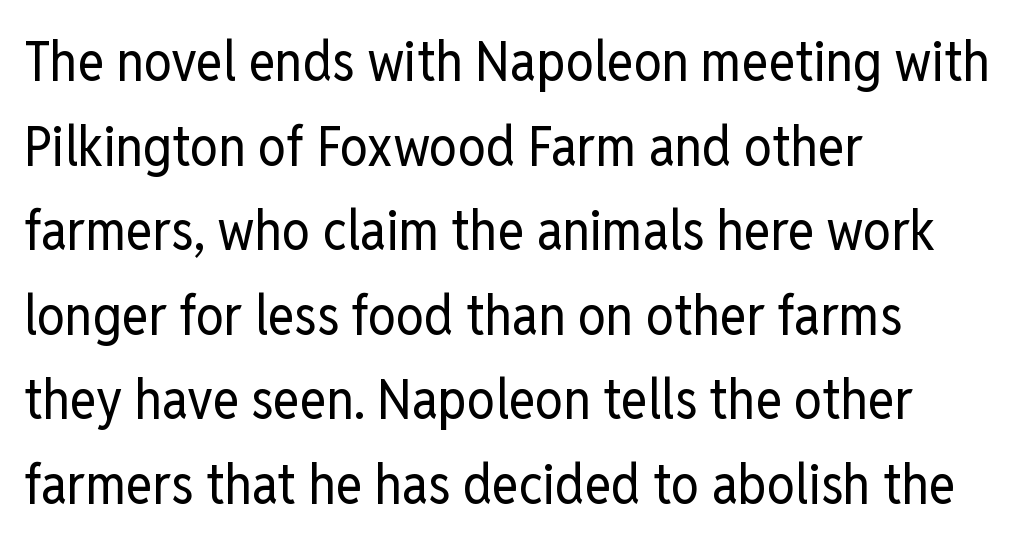
Q: Is the text bold? A: No.
Q: Is the text italic (slanted)? A: No, it is upright.
Q: Is the typeface a serif or a sans-serif typeface? A: Sans-serif.
Q: Is the text underlined? A: No.
Q: How is the paragraph aligned? A: Left-aligned.
Q: Is the spacing between letters normal or unusually wide? A: Normal.
Q: Is the spacing between lines tight, normal or loose? A: Normal.
Q: Width (condensed, normal, or wide)? A: Condensed.
Q: Stroke contrast? A: Low.
Q: x-height? A: Medium.
Q: Monospaced? A: No.
